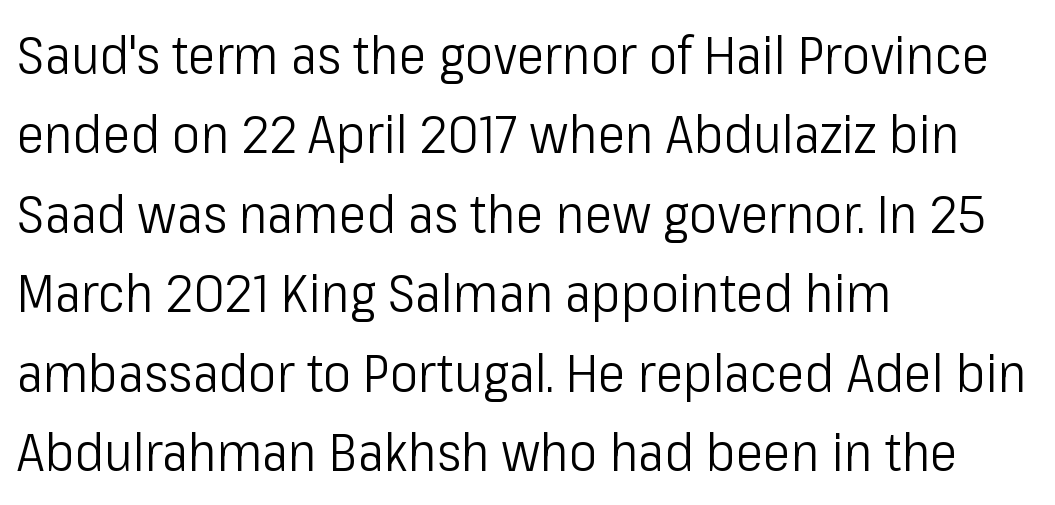
Q: Is the text bold? A: No.
Q: Is the text italic (slanted)? A: No, it is upright.
Q: Is the typeface a serif or a sans-serif typeface? A: Sans-serif.
Q: Is the text underlined? A: No.
Q: How is the paragraph aligned? A: Left-aligned.
Q: Is the spacing between letters normal or unusually wide? A: Normal.
Q: Is the spacing between lines tight, normal or loose? A: Normal.
Q: Width (condensed, normal, or wide)? A: Condensed.
Q: Stroke contrast? A: Low.
Q: x-height? A: Medium.
Q: Monospaced? A: No.
